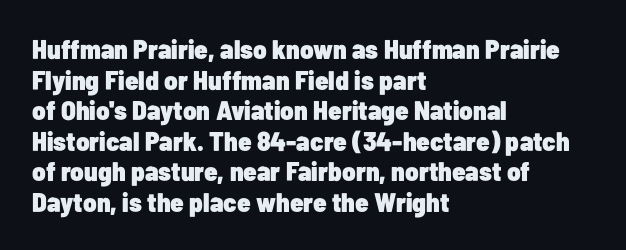
Q: Is the text bold? A: Yes.
Q: Is the text italic (slanted)? A: No, it is upright.
Q: Is the text underlined? A: No.
Q: How is the paragraph aligned? A: Left-aligned.
Q: Is the spacing between letters normal or unusually wide? A: Normal.
Q: Is the spacing between lines tight, normal or loose? A: Tight.
